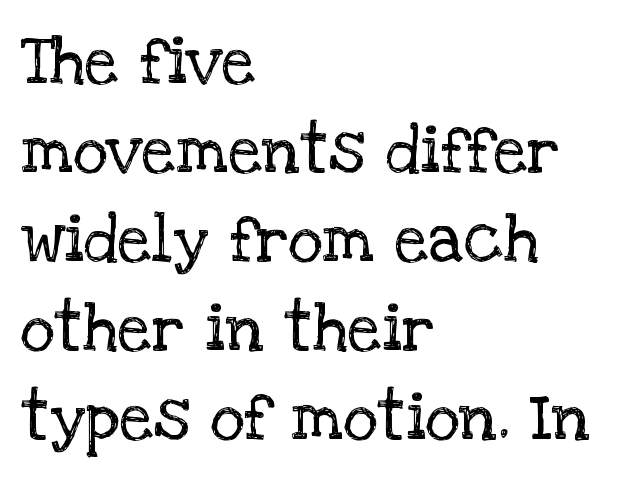
Q: Is the text bold? A: No.
Q: Is the text italic (slanted)? A: No, it is upright.
Q: Is the typeface a serif or a sans-serif typeface? A: Serif.
Q: Is the text underlined? A: No.
Q: How is the paragraph aligned? A: Left-aligned.
Q: Is the spacing between letters normal or unusually wide? A: Normal.
Q: Is the spacing between lines tight, normal or loose? A: Normal.
Q: Width (condensed, normal, or wide)? A: Normal.
Q: Stroke contrast? A: Low.
Q: x-height? A: Large.
Q: Monospaced? A: No.
